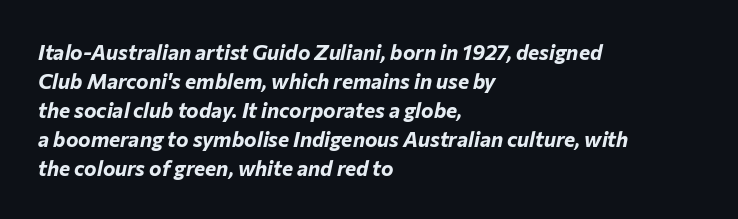
{"italic": "yes", "lean": "right", "slant_degrees": 12, "bold": "yes", "underline": "no", "align": "left", "line_spacing": "normal", "line_spacing_ratio": 1.38, "letter_spacing": "normal", "letter_spacing_em": 0.0, "glyph_px": 21}
